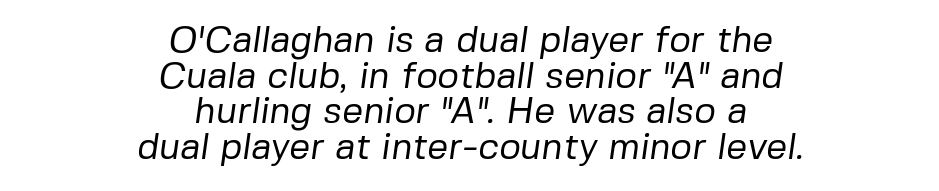
{"serif": "no", "bold": "no", "weight": "regular", "width": "normal", "stroke_contrast": "low", "x_height": "medium", "monospaced": "no", "underline": "no", "align": "center", "line_spacing": "tight", "line_spacing_ratio": 0.96, "letter_spacing": "normal", "letter_spacing_em": 0.0, "glyph_px": 37}
